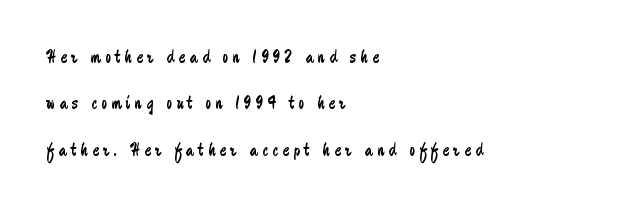
{"bold": "no", "underline": "no", "align": "left", "line_spacing": "loose", "line_spacing_ratio": 2.32, "letter_spacing": "wide", "letter_spacing_em": 0.22, "glyph_px": 20}
